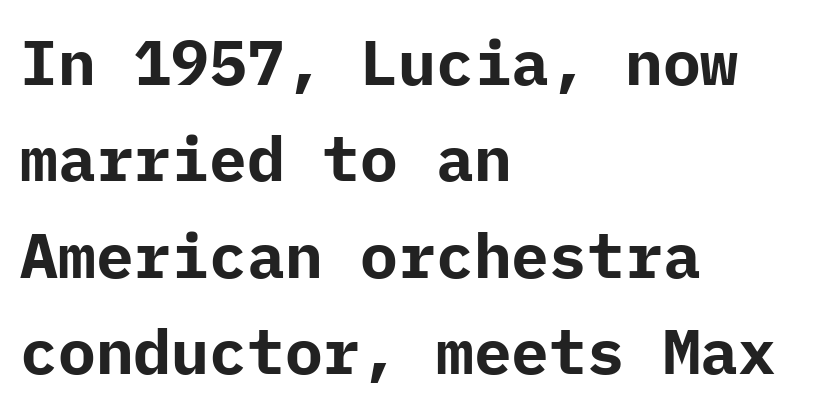
The image shows 63 px bold sans-serif type, upright; set left-aligned, normal line spacing (1.53x), normal letter spacing, not underlined; low stroke contrast and a medium x-height.
